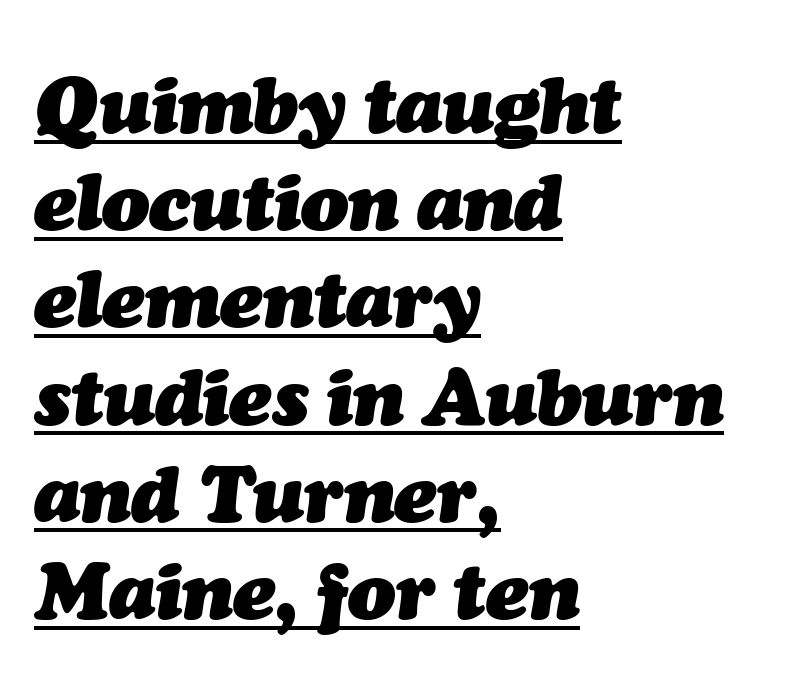
Typesetter's note: full bold, strokes at maximum text heaviness. Notice how the stems are inclined rather than vertical — that's the hallmark of italics. The face used here is proportionally spaced, like ordinary book or web type. Each word holds together tightly as a unit, with standard inter-letter gaps.
